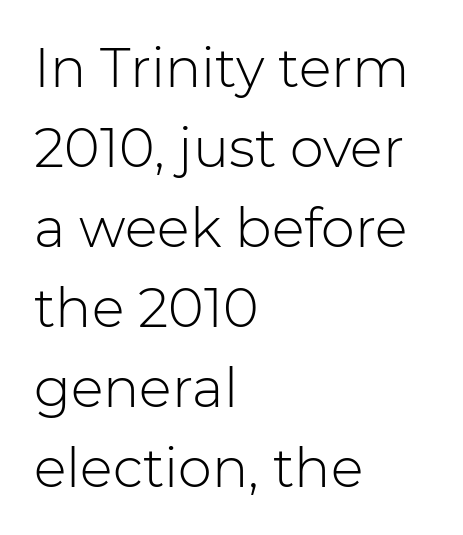
Weight class: somewhere from thin through regular. Note: no serifs on the glyphs. You can tell it's not italic because the verticals are truly vertical. These lines stack with their left ends in a neat column.
